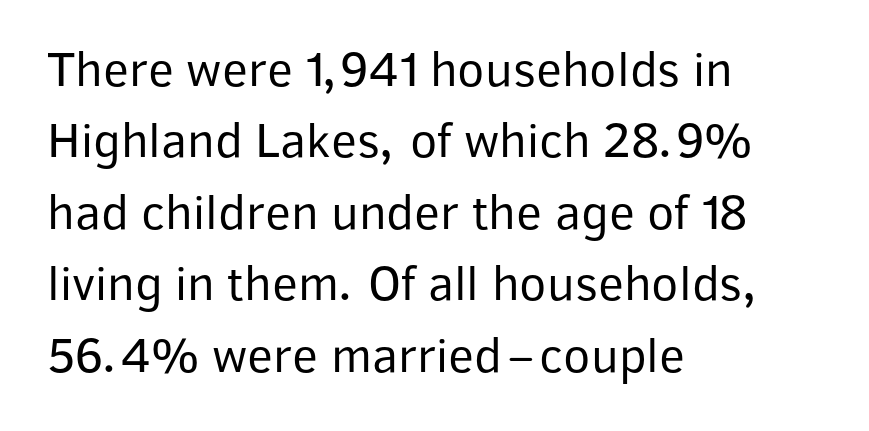
Evenly set lines give the paragraph a standard silhouette. Heft: none added — not bold. Tracking here is standard; glyphs follow each other at the usual distance. This rendering features lettering with no underline. Ordinary non-slanted type is in use. Observe the absence of serifs on each vertical stroke in this sample.
